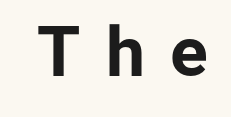
{"serif": "no", "italic": "no", "bold": "yes", "weight": "bold", "width": "normal", "stroke_contrast": "low", "x_height": "medium", "monospaced": "no", "underline": "no", "letter_spacing": "wide", "letter_spacing_em": 0.36, "glyph_px": 70}
